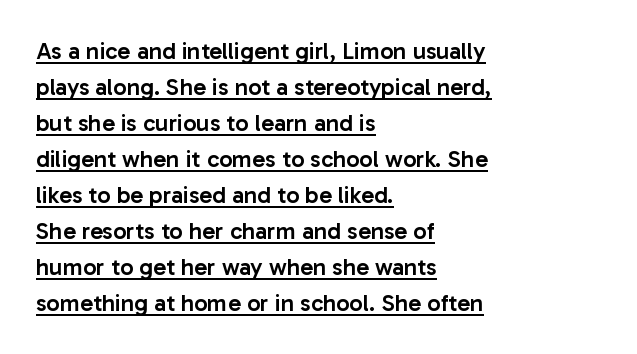
Quick note: interline space is typical. Notice how the passage keeps a crisp vertical edge on the left only. The tracking reads as untouched default to a designer's eye. Notice how a bar underscores the lettering throughout. Moderately thickened strokes mark this as semibold type. Style check: upright.
